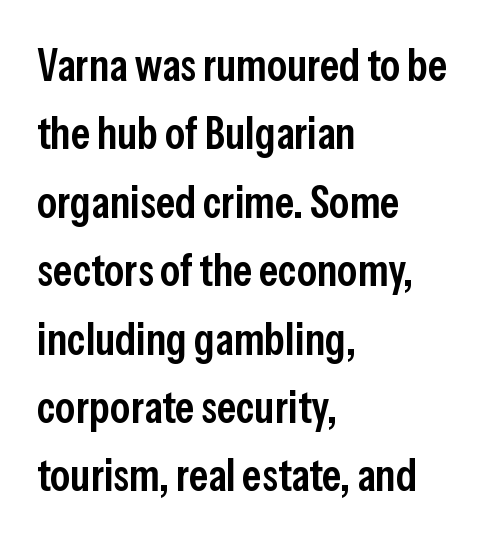
The image shows 45 px semibold, condensed sans-serif type, upright; set left-aligned, normal line spacing (1.52x), normal letter spacing, not underlined; low stroke contrast and a medium x-height.
